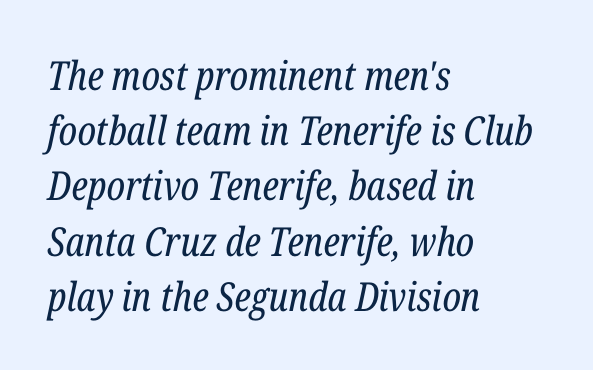
{"serif": "yes", "italic": "yes", "lean": "right", "slant_degrees": 12, "bold": "no", "weight": "regular", "width": "condensed", "stroke_contrast": "low", "x_height": "medium", "monospaced": "no", "underline": "no", "align": "left", "line_spacing": "normal", "line_spacing_ratio": 1.38, "letter_spacing": "normal", "letter_spacing_em": 0.0, "glyph_px": 40}
